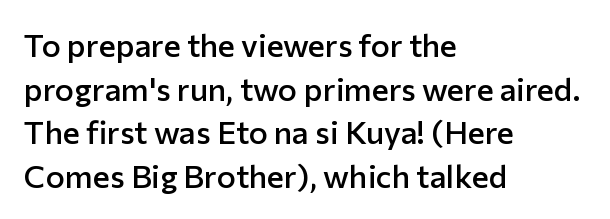
{"serif": "no", "italic": "no", "bold": "semi", "weight": "semibold", "width": "normal", "stroke_contrast": "low", "x_height": "medium", "monospaced": "no", "underline": "no", "align": "left", "line_spacing": "normal", "line_spacing_ratio": 1.36, "letter_spacing": "normal", "letter_spacing_em": 0.0, "glyph_px": 32}
